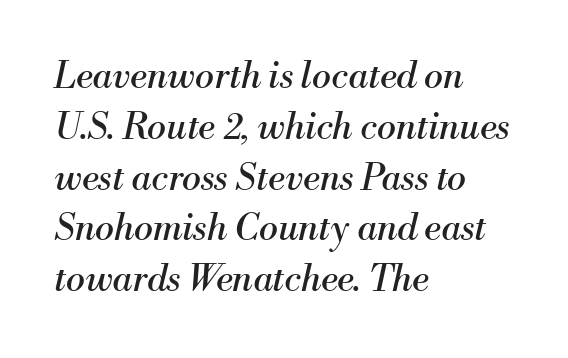
Baseline-to-baseline distance is the conventional proportion of letter height. The line texture is even and compact thanks to regular tracking. All the whitespace from short lines collects on the right. Summary of weight: not heavy and not bold. The face used here is proportionally spaced, like ordinary book or web type. Decoration check: the copy has no underline.
